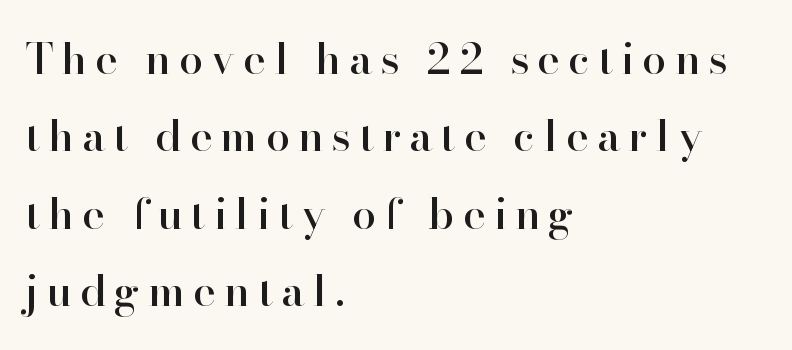
Q: Is the text italic (slanted)? A: No, it is upright.
Q: Is the typeface a serif or a sans-serif typeface? A: Serif.
Q: Is the text underlined? A: No.
Q: How is the paragraph aligned? A: Left-aligned.
Q: Width (condensed, normal, or wide)? A: Normal.
Q: Stroke contrast? A: High.
Q: x-height? A: Small.
Q: Monospaced? A: No.
